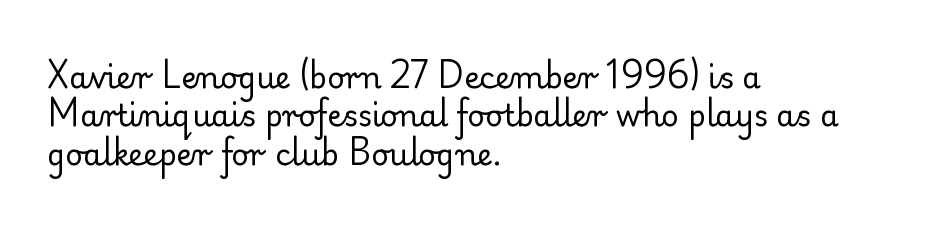
{"serif": "yes", "italic": "no", "bold": "no", "weight": "regular", "width": "normal", "stroke_contrast": "low", "x_height": "small", "monospaced": "no", "underline": "no", "align": "left", "line_spacing": "normal", "line_spacing_ratio": 1.28, "letter_spacing": "normal", "letter_spacing_em": 0.0, "glyph_px": 30}
